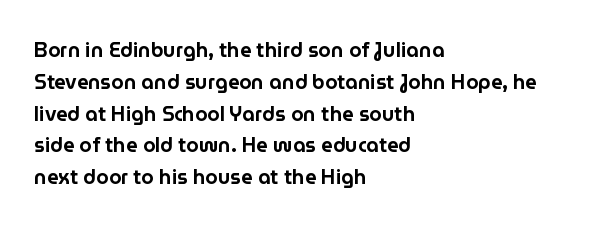
{"italic": "no", "underline": "no", "align": "left", "line_spacing": "normal", "line_spacing_ratio": 1.59, "letter_spacing": "normal", "letter_spacing_em": 0.0, "glyph_px": 20}
